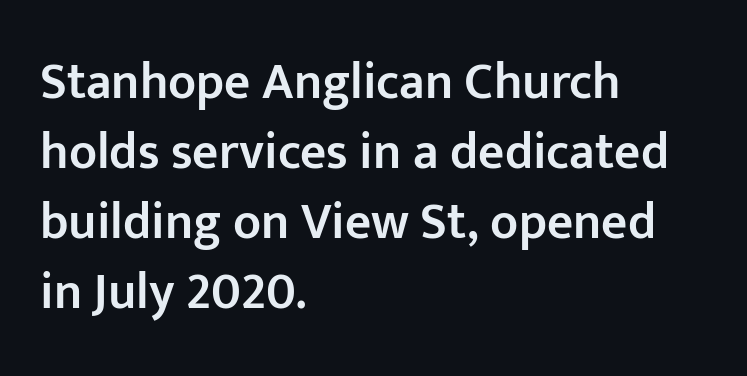
{"serif": "no", "italic": "no", "bold": "semi", "weight": "semibold", "width": "normal", "stroke_contrast": "low", "x_height": "medium", "monospaced": "no", "underline": "no", "align": "left", "line_spacing": "normal", "line_spacing_ratio": 1.37, "letter_spacing": "normal", "letter_spacing_em": 0.0, "glyph_px": 51}
